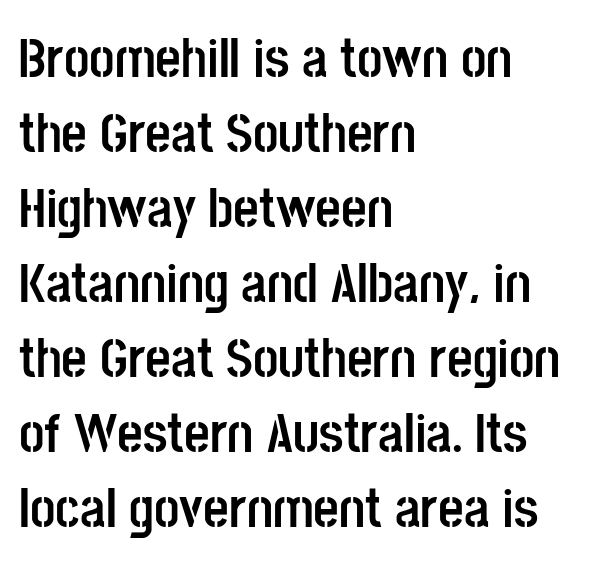
Q: Is the text bold? A: Yes.
Q: Is the text italic (slanted)? A: No, it is upright.
Q: Is the typeface a serif or a sans-serif typeface? A: Sans-serif.
Q: Is the text underlined? A: No.
Q: How is the paragraph aligned? A: Left-aligned.
Q: Is the spacing between letters normal or unusually wide? A: Normal.
Q: Is the spacing between lines tight, normal or loose? A: Normal.
Q: Width (condensed, normal, or wide)? A: Condensed.
Q: Stroke contrast? A: Low.
Q: x-height? A: Large.
Q: Monospaced? A: No.
